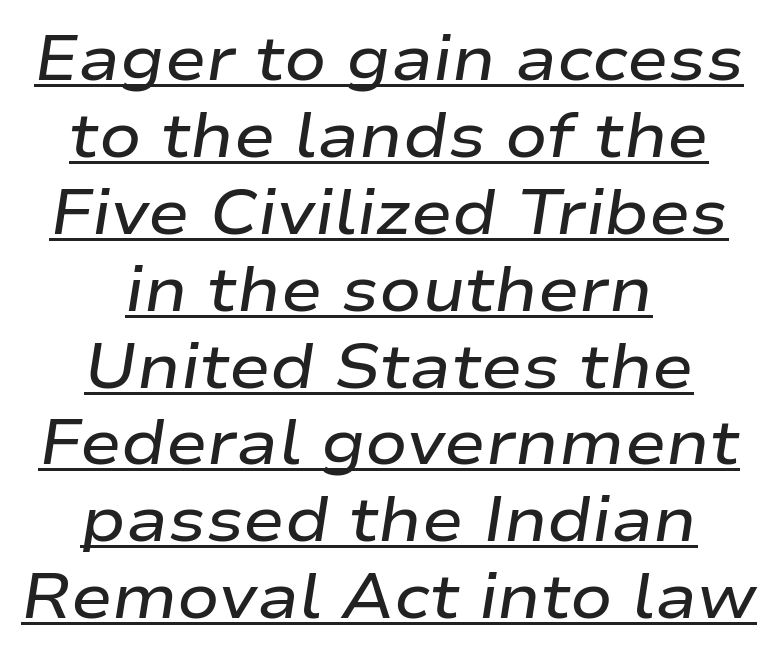
Q: Is the text bold? A: Semi-bold.
Q: Is the text italic (slanted)? A: Yes, it leans right by about 9 degrees.
Q: Is the text underlined? A: Yes.
Q: How is the paragraph aligned? A: Centered.
Q: Is the spacing between letters normal or unusually wide? A: Normal.
Q: Width (condensed, normal, or wide)? A: Wide.
Q: Stroke contrast? A: Low.
Q: x-height? A: Medium.
Q: Monospaced? A: No.
